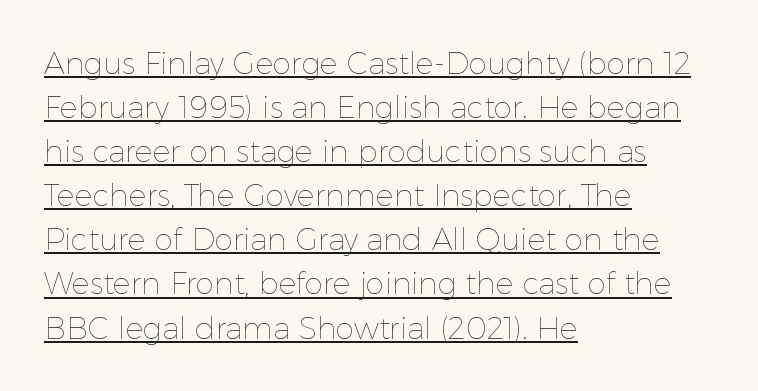
Left-aligned paragraph, ragged on the right. The axis of the letterforms is exactly vertical. Stem width sits at or under what a default text font uses. Line spacing here is normal. The letterforms sit shoulder to shoulder at normal distance. The rendered words wear a rule along their underside.
